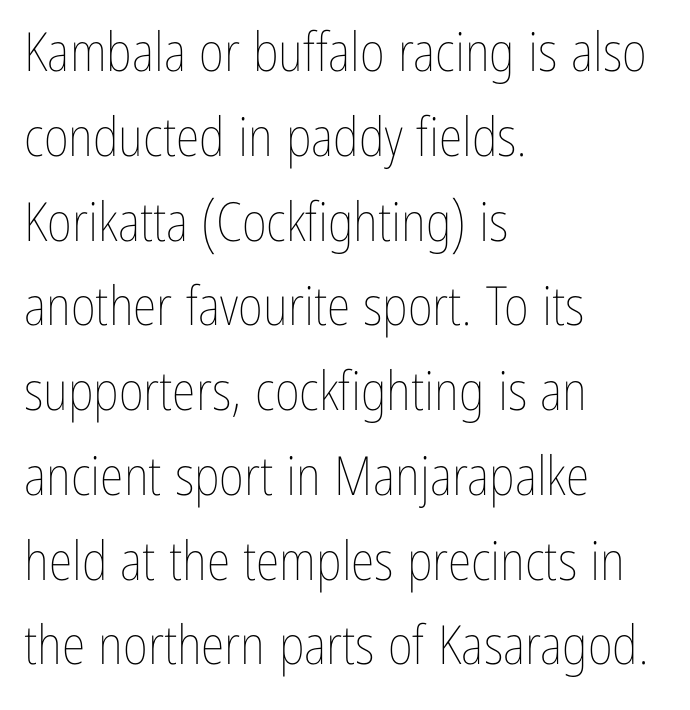
{"italic": "no", "bold": "no", "weight": "thin", "width": "condensed", "stroke_contrast": "low", "x_height": "medium", "monospaced": "no", "underline": "no", "align": "left", "line_spacing": "normal", "line_spacing_ratio": 1.57, "letter_spacing": "normal", "letter_spacing_em": 0.0, "glyph_px": 54}
